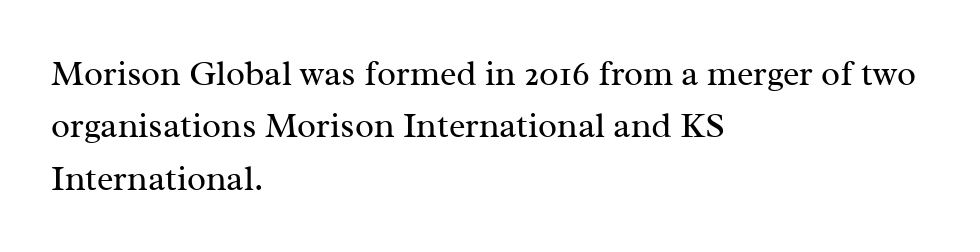
The image shows 35 px regular-weight serif type, upright; set left-aligned, normal line spacing (1.5x), normal letter spacing, not underlined; medium stroke contrast and a medium x-height.
